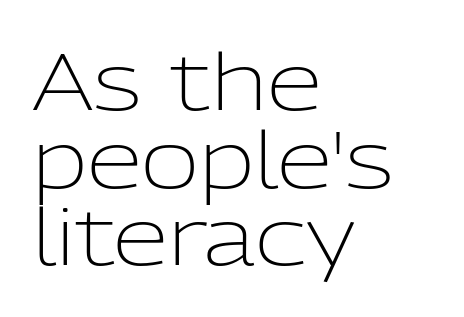
The image shows 80 px light sans-serif type, upright; set left-aligned, tight line spacing (0.97x), normal letter spacing, not underlined; low stroke contrast and a medium x-height.
